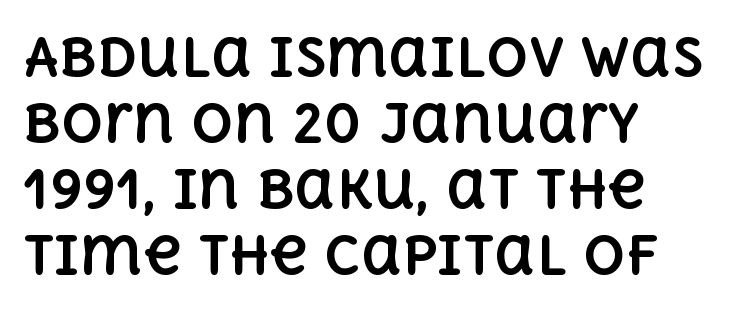
{"italic": "no", "bold": "yes", "weight": "bold", "width": "normal", "x_height": "large", "monospaced": "no", "underline": "no", "align": "left", "line_spacing": "normal", "line_spacing_ratio": 1.27, "letter_spacing": "normal", "letter_spacing_em": 0.0, "glyph_px": 52}
